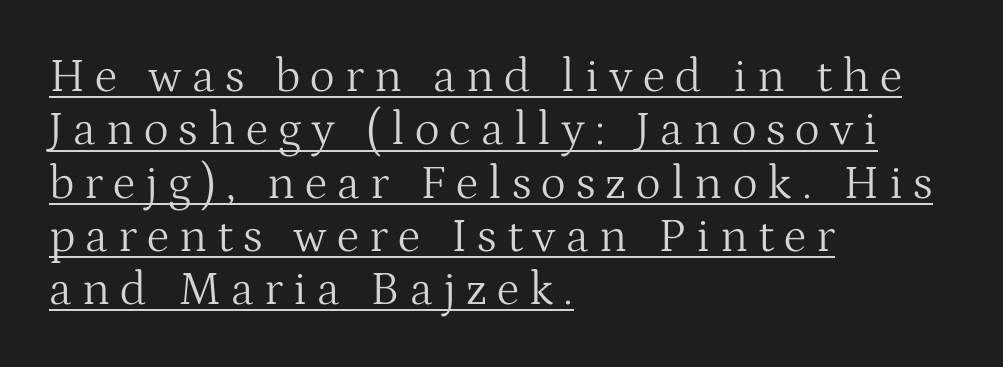
{"serif": "yes", "italic": "no", "bold": "no", "weight": "light", "width": "normal", "stroke_contrast": "medium", "x_height": "medium", "monospaced": "no", "underline": "yes", "align": "left", "line_spacing": "tight", "line_spacing_ratio": 1.11, "letter_spacing": "wide", "letter_spacing_em": 0.21, "glyph_px": 48}
